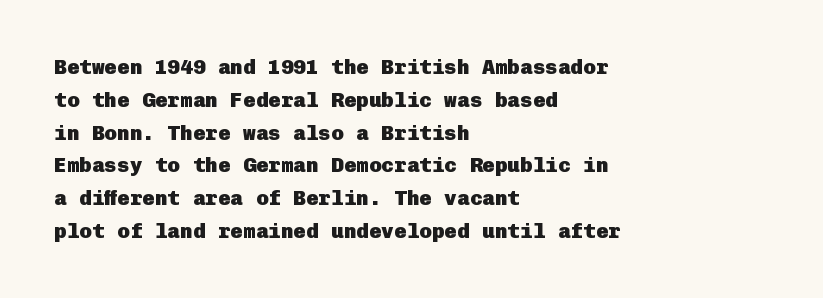
Q: Is the text bold? A: Yes.
Q: Is the text italic (slanted)? A: No, it is upright.
Q: Is the text underlined? A: No.
Q: How is the paragraph aligned? A: Left-aligned.
Q: Is the spacing between letters normal or unusually wide? A: Normal.
Q: Is the spacing between lines tight, normal or loose? A: Normal.
